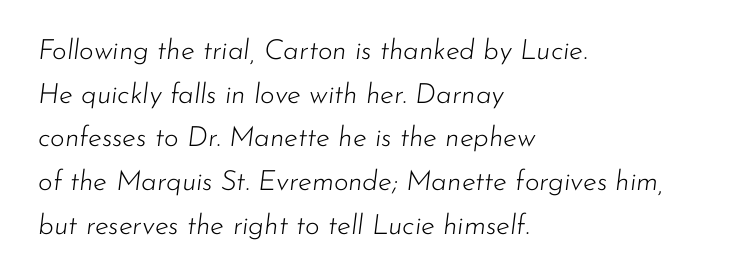
The image shows 28 px light type, italic (leaning right); set left-aligned, normal line spacing (1.56x), normal letter spacing, not underlined; low stroke contrast and a small x-height.
